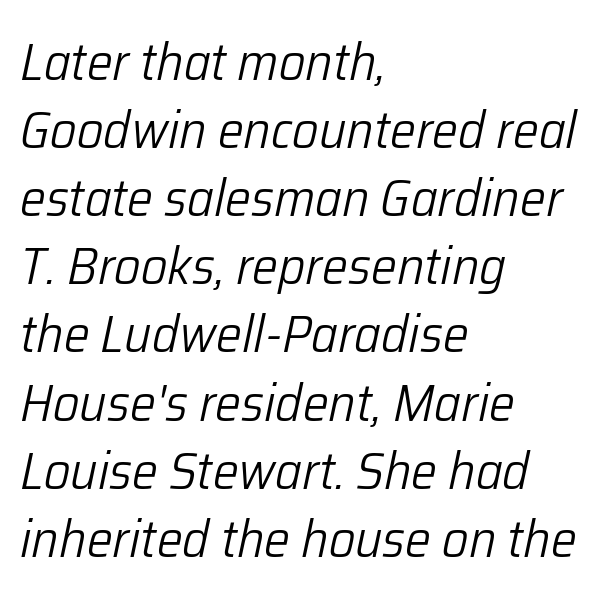
{"italic": "yes", "lean": "right", "slant_degrees": 12, "bold": "no", "weight": "light", "width": "normal", "stroke_contrast": "low", "x_height": "medium", "monospaced": "no", "underline": "no", "align": "left", "line_spacing": "normal", "line_spacing_ratio": 1.31, "letter_spacing": "normal", "letter_spacing_em": 0.0, "glyph_px": 52}
